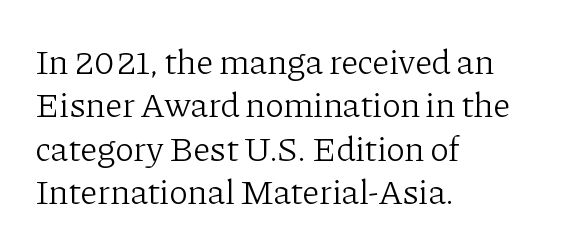
Q: Is the text bold? A: No.
Q: Is the text italic (slanted)? A: No, it is upright.
Q: Is the typeface a serif or a sans-serif typeface? A: Serif.
Q: Is the text underlined? A: No.
Q: How is the paragraph aligned? A: Left-aligned.
Q: Is the spacing between letters normal or unusually wide? A: Normal.
Q: Width (condensed, normal, or wide)? A: Normal.
Q: Stroke contrast? A: Low.
Q: x-height? A: Medium.
Q: Monospaced? A: No.
